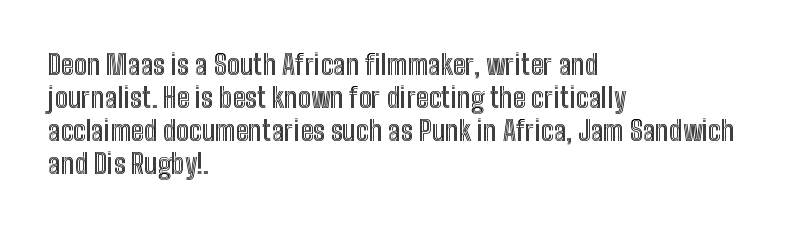
The image shows 27 px text type, upright; set left-aligned, line spacing 1.22x, normal letter spacing, not underlined.
